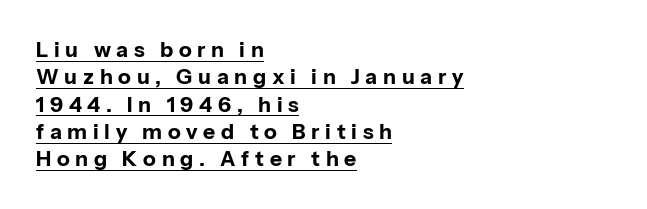
What decoration does the sample have? An underline. Thick stems and heavy bowls — unmistakably bold. Tracking here is generous; glyphs stand well apart from one another. This sample is left-justified, so line endings fall wherever the words run out. Nope, not italic — everything's standing straight.
